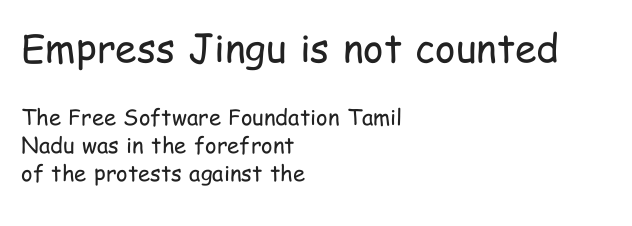
The image shows 39 px regular-weight, condensed sans-serif type, upright; set left-aligned, normal line spacing (1.28x), normal letter spacing, not underlined; the first (top) block is 1.77x larger; low stroke contrast and a medium x-height.
